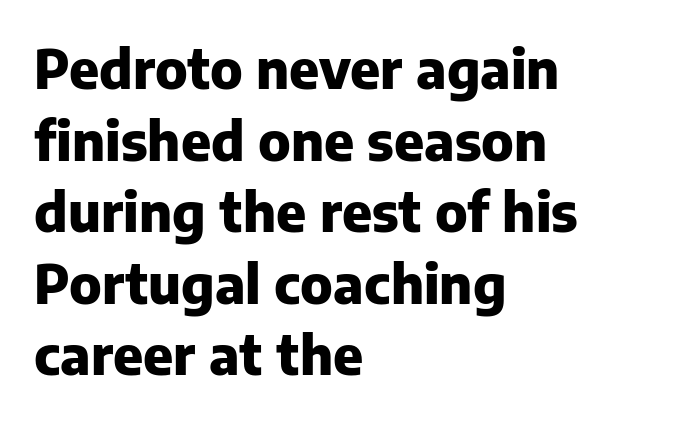
Q: Is the text bold? A: Yes.
Q: Is the text italic (slanted)? A: No, it is upright.
Q: Is the typeface a serif or a sans-serif typeface? A: Sans-serif.
Q: Is the text underlined? A: No.
Q: How is the paragraph aligned? A: Left-aligned.
Q: Is the spacing between letters normal or unusually wide? A: Normal.
Q: Is the spacing between lines tight, normal or loose? A: Normal.
Q: Width (condensed, normal, or wide)? A: Normal.
Q: Stroke contrast? A: Low.
Q: x-height? A: Medium.
Q: Monospaced? A: No.
